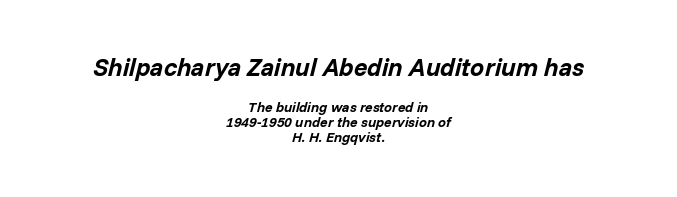
The image shows 25 px bold type, italic (leaning right); set centered, tight line spacing (1.07x), normal letter spacing, not underlined; the first (top) block is 1.79x larger.
